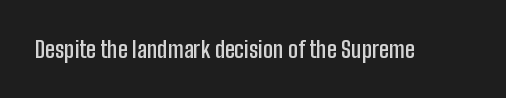
Q: Is the text bold? A: Semi-bold.
Q: Is the text italic (slanted)? A: No, it is upright.
Q: Is the text underlined? A: No.
Q: Is the spacing between letters normal or unusually wide? A: Normal.
